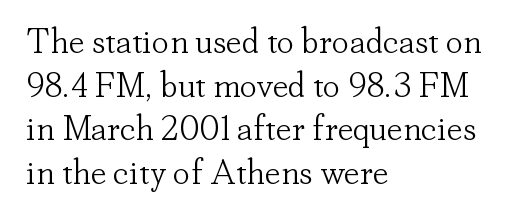
The image shows 35 px light serif type, upright; set left-aligned, normal line spacing (1.25x), normal letter spacing, not underlined; low stroke contrast and a small x-height.
